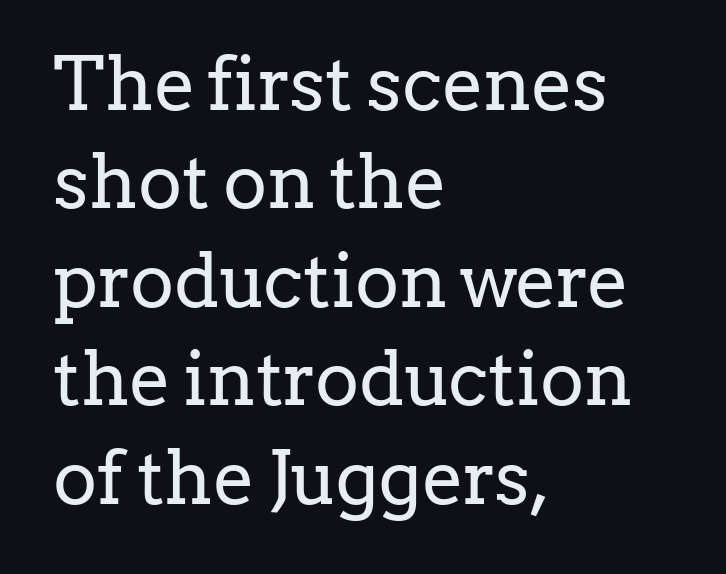
{"serif": "yes", "italic": "no", "bold": "no", "weight": "regular", "width": "normal", "stroke_contrast": "low", "x_height": "medium", "monospaced": "no", "underline": "no", "align": "left", "line_spacing": "normal", "line_spacing_ratio": 1.33, "letter_spacing": "normal", "letter_spacing_em": 0.0, "glyph_px": 74}
